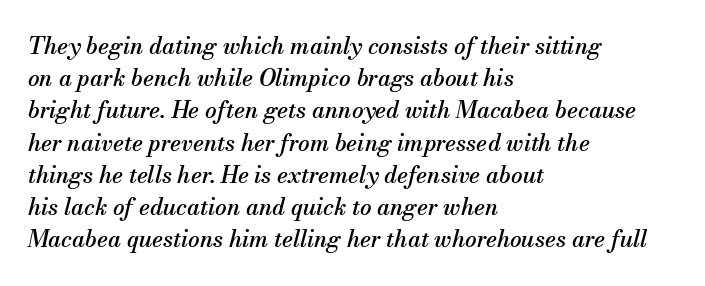
Line spacing here is normal. The rendering keeps characters at their native spacing. Italic? Definitely — the glyphs are oblique. Plain, unruled lines of type. Line beginnings align vertically; line endings do not.
